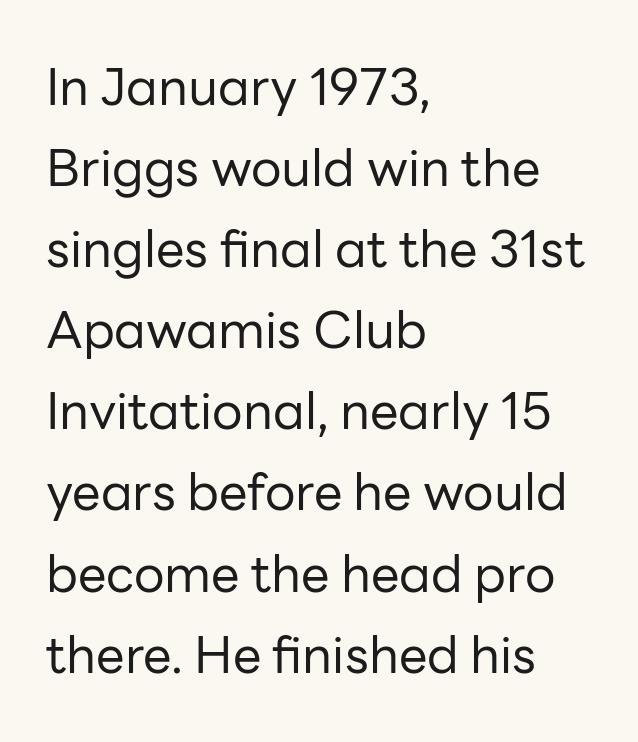
What stands out about the letter spacing? Nothing — it is the standard amount. Words float on clear page, feet unadorned. Tall strokes in this sample are plumb rather than angled. Nope, no serifs anywhere on these letters. Compared with a typical body face, this is equally light or lighter still.
